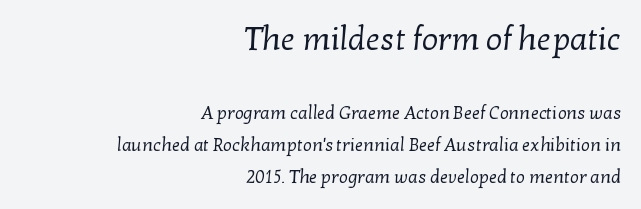
Horizontal alignment here is rightward, an uncommon choice for prose. Default kerning and tracking; the words read as compact shapes. Bold? No — there's no thickening of the strokes. Is this a sans? No — the strokes have serifs.
